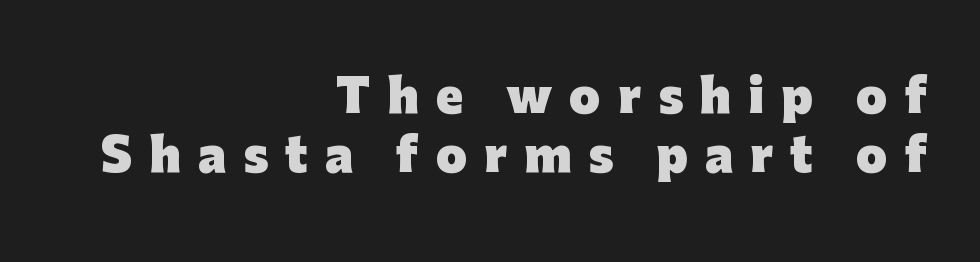
{"serif": "no", "italic": "no", "bold": "yes", "weight": "heavy", "width": "normal", "stroke_contrast": "low", "x_height": "medium", "monospaced": "no", "underline": "no", "align": "right", "line_spacing": "normal", "line_spacing_ratio": 1.32, "letter_spacing": "wide", "letter_spacing_em": 0.38, "glyph_px": 45}
